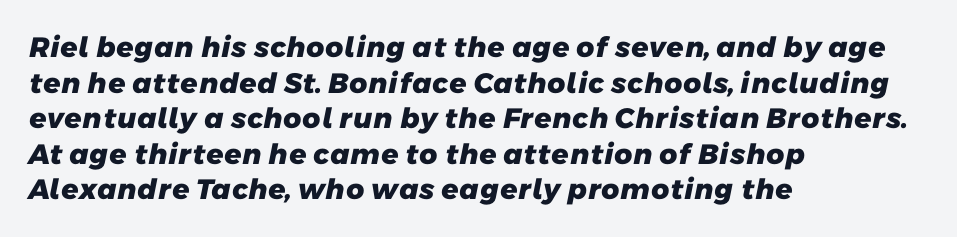
{"serif": "no", "bold": "yes", "weight": "heavy", "width": "normal", "stroke_contrast": "low", "x_height": "medium", "monospaced": "no", "underline": "no", "align": "left", "line_spacing": "normal", "line_spacing_ratio": 1.27, "letter_spacing": "normal", "letter_spacing_em": 0.0, "glyph_px": 28}
